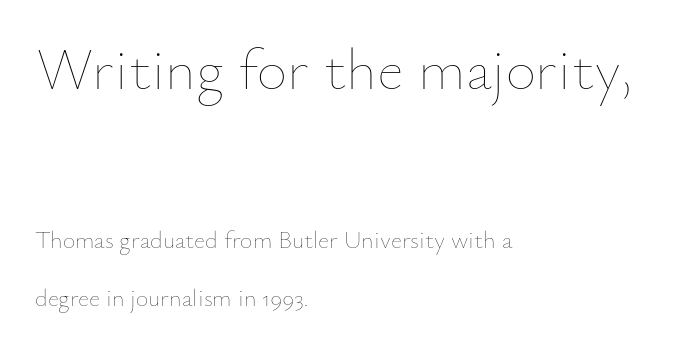
The image shows 59 px thin type, upright; set left-aligned, loose line spacing (2.43x), normal letter spacing, not underlined; the first (top) block is 2.46x larger; low stroke contrast and a small x-height.
